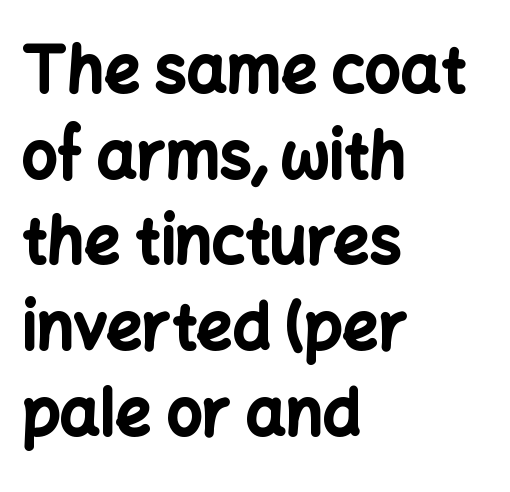
The image shows 63 px bold sans-serif type, upright; set left-aligned, normal line spacing (1.36x), normal letter spacing, not underlined; low stroke contrast and a medium x-height.
